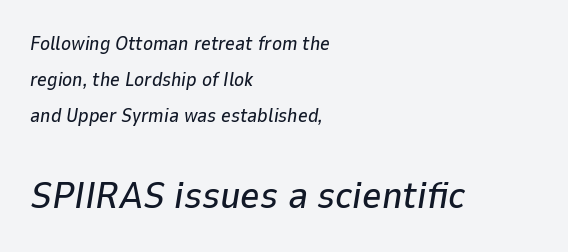
{"italic": "yes", "lean": "right", "slant_degrees": 9, "width": "normal", "stroke_contrast": "low", "x_height": "medium", "monospaced": "no", "underline": "no", "align": "left", "line_spacing": "loose", "line_spacing_ratio": 1.9, "letter_spacing": "normal", "letter_spacing_em": 0.0, "larger_block": "second", "size_ratio": 2.0, "glyph_px": 38}
